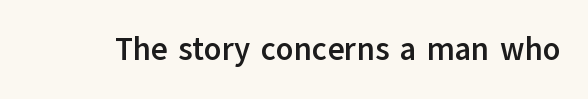
The image shows 32 px semibold sans-serif type, upright; set normal letter spacing, not underlined; low stroke contrast and a medium x-height.
